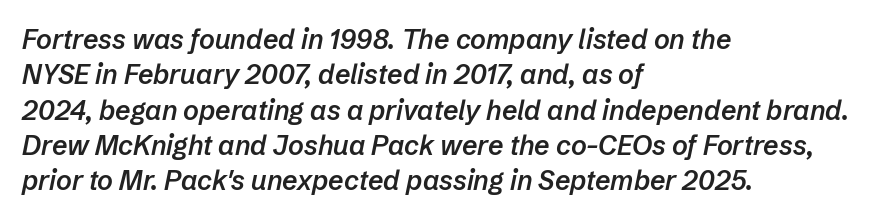
Q: Is the text bold? A: Semi-bold.
Q: Is the text italic (slanted)? A: Yes, it leans right by about 12 degrees.
Q: Is the text underlined? A: No.
Q: How is the paragraph aligned? A: Left-aligned.
Q: Is the spacing between letters normal or unusually wide? A: Normal.
Q: Is the spacing between lines tight, normal or loose? A: Normal.
